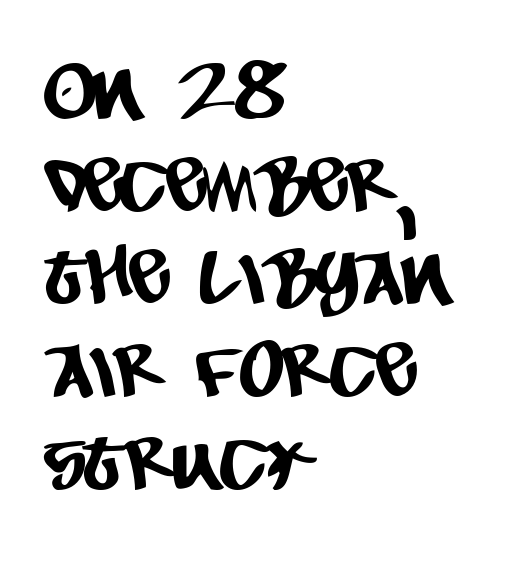
The image shows 76 px condensed sans-serif type; set left-aligned, line spacing 1.22x, normal letter spacing, not underlined; low stroke contrast and a large x-height.
